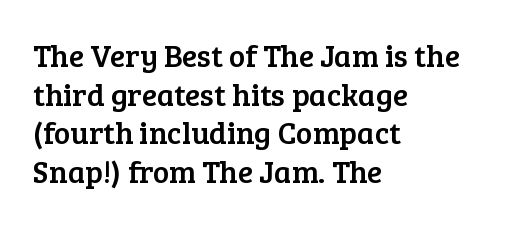
What's the leading like? Ordinary, nothing unusual. The specimen omits any rule beneath the text block's lines. Does the copy run flush right? No — it runs flush left. The axis of the letterforms is exactly vertical. Yep, those are serifs on the letters.
